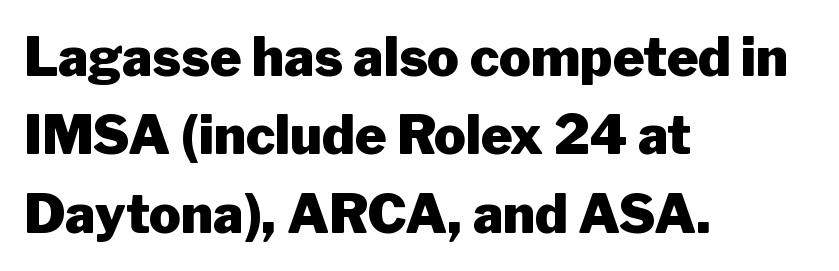
The tracking reads as untouched default to a designer's eye. Is the block centered? No — it sits flush against the left margin. In terms of weight, the rendering is a true, heavy bold. The foot of each line stays bare and open. The font's upright variant was chosen for this text. The letters carry no serifs — their stems end cleanly without finishing strokes.
